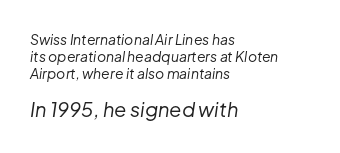
The image shows 20 px text type, italic (leaning right); set left-aligned, line spacing 1.2x, normal letter spacing, not underlined; the second (bottom) block is 1.43x larger.
